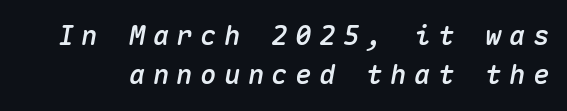
Q: Is the text italic (slanted)? A: Yes, it leans right by about 10 degrees.
Q: Is the text underlined? A: No.
Q: Is the spacing between letters normal or unusually wide? A: Unusually wide.
Q: Is the spacing between lines tight, normal or loose? A: Normal.
